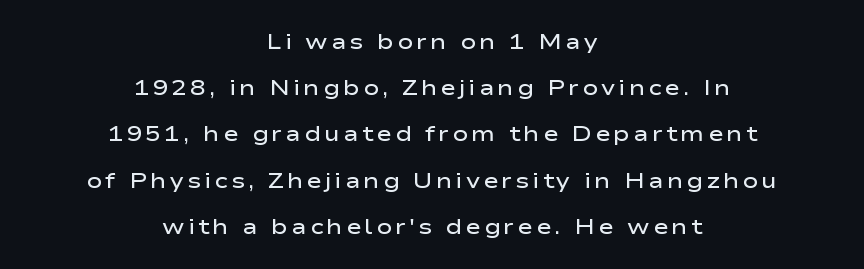
Q: Is the text bold? A: Semi-bold.
Q: Is the text italic (slanted)? A: No, it is upright.
Q: Is the text underlined? A: No.
Q: How is the paragraph aligned? A: Centered.
Q: Is the spacing between lines tight, normal or loose? A: Loose.
